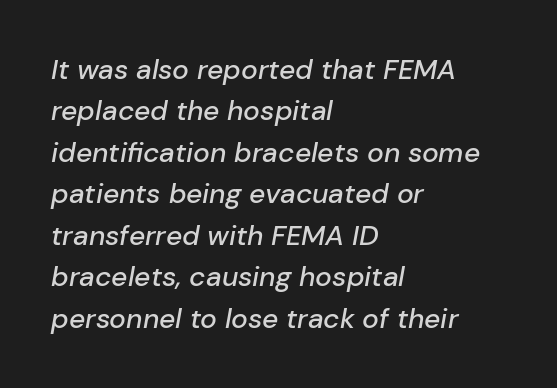
Compared with typical paragraphs, the rows here are spaced about the same. These lines stack with their left ends in a neat column. In terms of posture, this sample is oblique. The area under the type is left untouched. Does extra space separate the letters? No, they use regular spacing.
